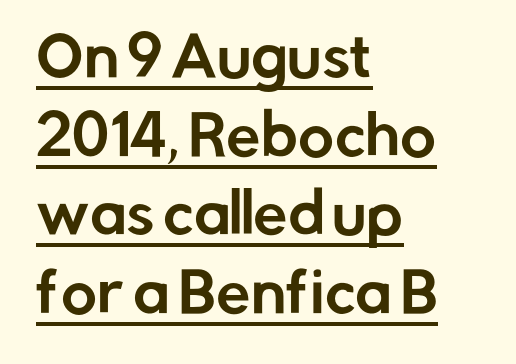
{"serif": "no", "italic": "no", "width": "normal", "stroke_contrast": "low", "x_height": "medium", "monospaced": "no", "underline": "yes", "align": "left", "line_spacing": "normal", "line_spacing_ratio": 1.43, "letter_spacing": "normal", "letter_spacing_em": 0.0, "glyph_px": 55}
